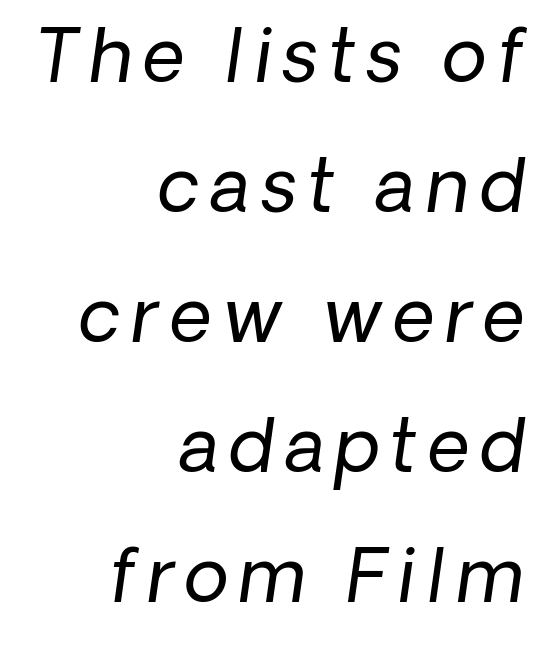
Q: Is the text bold? A: No.
Q: Is the typeface a serif or a sans-serif typeface? A: Sans-serif.
Q: Is the text underlined? A: No.
Q: How is the paragraph aligned? A: Right-aligned.
Q: Width (condensed, normal, or wide)? A: Normal.
Q: Stroke contrast? A: Low.
Q: x-height? A: Medium.
Q: Monospaced? A: No.
